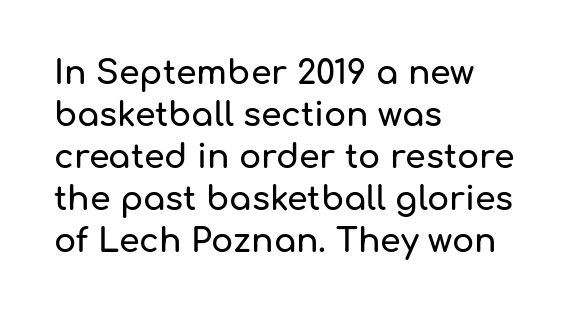
Q: Is the text italic (slanted)? A: No, it is upright.
Q: Is the typeface a serif or a sans-serif typeface? A: Sans-serif.
Q: Is the text underlined? A: No.
Q: How is the paragraph aligned? A: Left-aligned.
Q: Is the spacing between letters normal or unusually wide? A: Normal.
Q: Is the spacing between lines tight, normal or loose? A: Normal.
Q: Width (condensed, normal, or wide)? A: Normal.
Q: Stroke contrast? A: Low.
Q: x-height? A: Medium.
Q: Monospaced? A: No.
